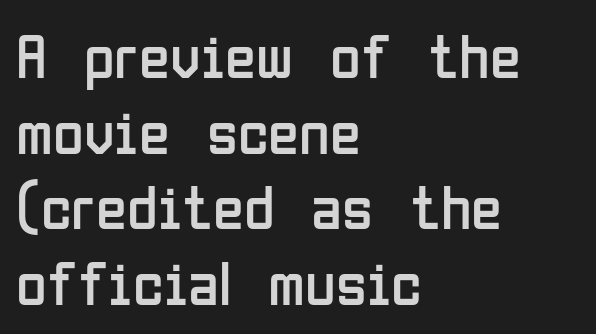
Words appear dense and cohesive because spacing is normal. Think of a printed novel: that variable character pitch is what you see here. The letters carry no serifs — their stems end cleanly without finishing strokes. On a weight scale, this lands at 450 or below. One-word summary of the alignment: left.
